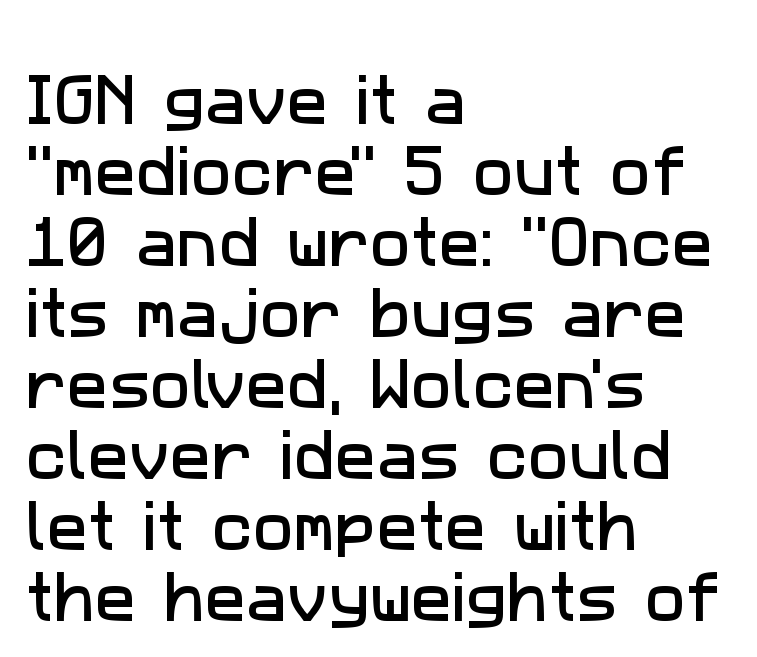
{"serif": "no", "width": "normal", "stroke_contrast": "low", "x_height": "medium", "monospaced": "no", "underline": "no", "align": "left", "line_spacing": "normal", "line_spacing_ratio": 1.29, "letter_spacing": "normal", "letter_spacing_em": 0.0, "glyph_px": 55}
